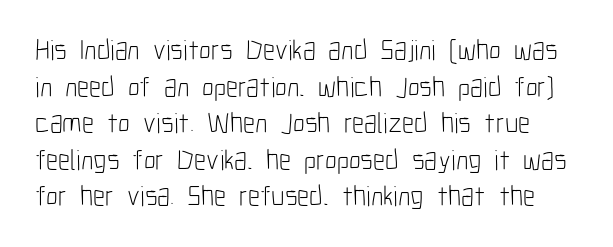
Q: Is the text bold? A: No.
Q: Is the text italic (slanted)? A: No, it is upright.
Q: Is the typeface a serif or a sans-serif typeface? A: Sans-serif.
Q: Is the text underlined? A: No.
Q: Is the spacing between letters normal or unusually wide? A: Normal.
Q: Is the spacing between lines tight, normal or loose? A: Normal.
Q: Width (condensed, normal, or wide)? A: Condensed.
Q: Stroke contrast? A: Low.
Q: x-height? A: Medium.
Q: Monospaced? A: No.
